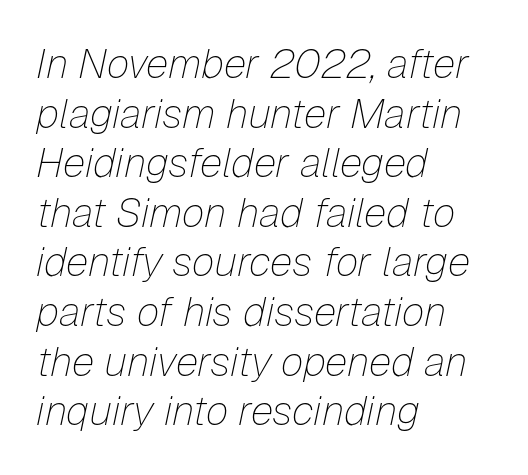
Q: Is the text bold? A: No.
Q: Is the text italic (slanted)? A: Yes, it leans right by about 12 degrees.
Q: Is the text underlined? A: No.
Q: How is the paragraph aligned? A: Left-aligned.
Q: Is the spacing between letters normal or unusually wide? A: Normal.
Q: Width (condensed, normal, or wide)? A: Normal.
Q: Stroke contrast? A: Low.
Q: x-height? A: Medium.
Q: Monospaced? A: No.
